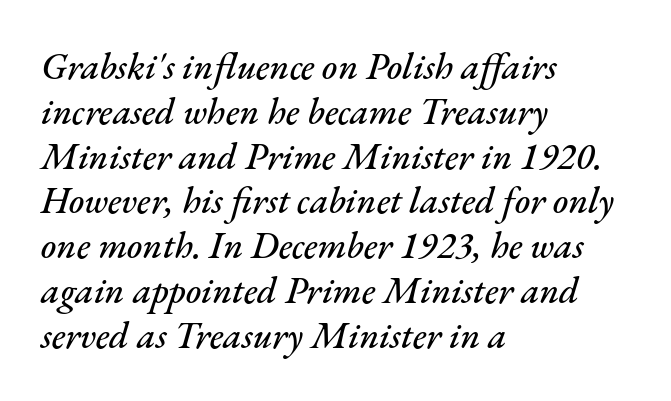
The image shows 37 px text type, italic (leaning right); set left-aligned, line spacing 1.21x, normal letter spacing, not underlined; medium stroke contrast and a small x-height.
